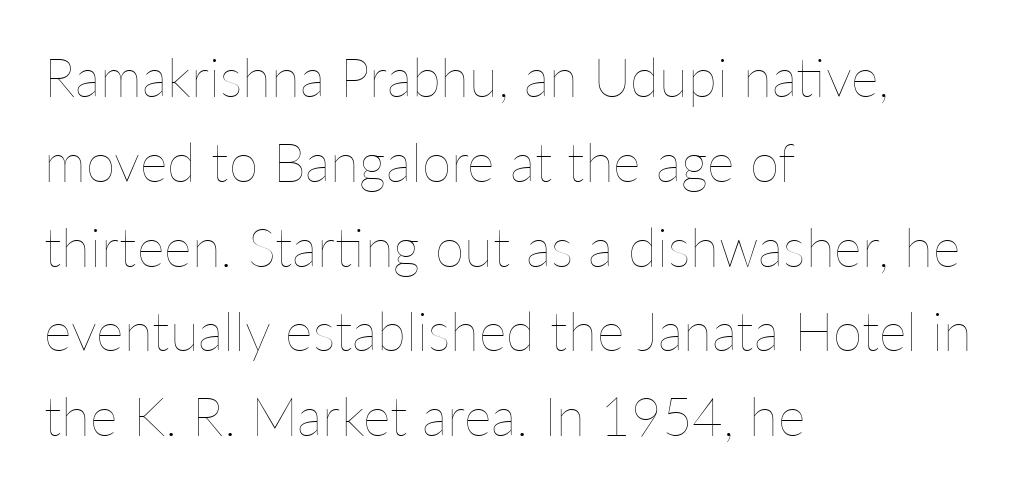
The image shows 53 px thin type, upright; set left-aligned, normal line spacing (1.6x), normal letter spacing, not underlined; low stroke contrast and a medium x-height.
